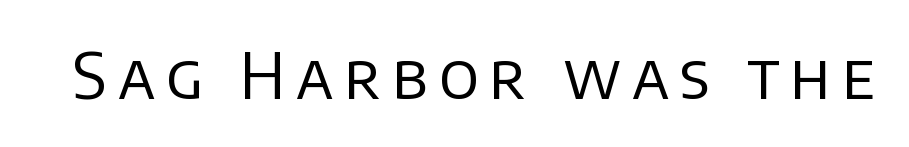
The image shows 63 px regular-weight sans-serif type, upright; set not underlined; low stroke contrast and a large x-height.
